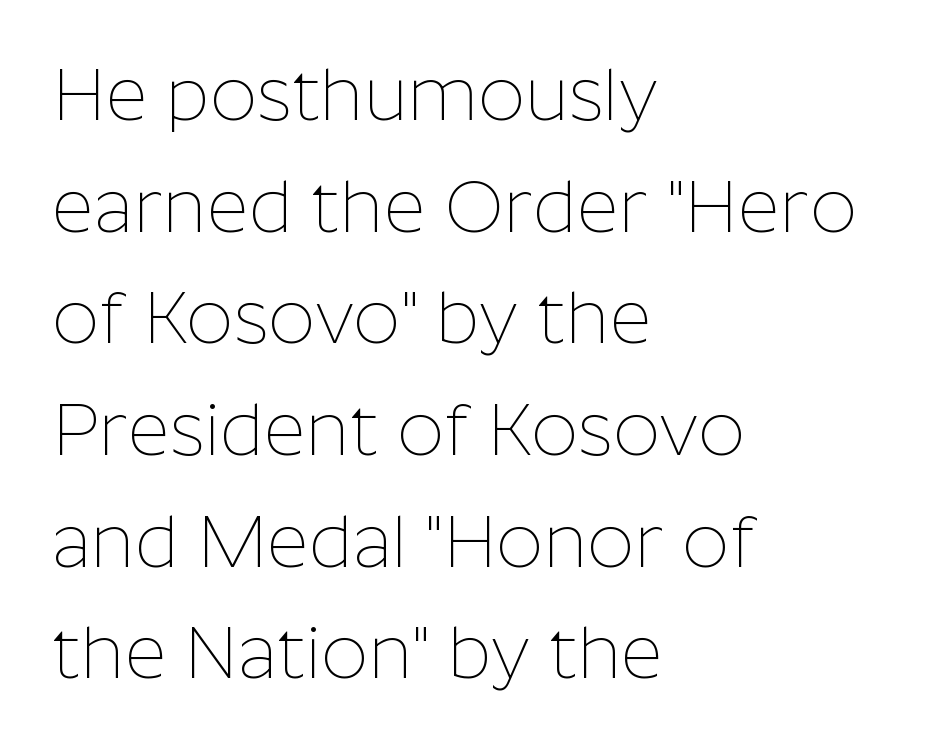
Q: Is the text bold? A: No.
Q: Is the text italic (slanted)? A: No, it is upright.
Q: Is the typeface a serif or a sans-serif typeface? A: Sans-serif.
Q: Is the text underlined? A: No.
Q: How is the paragraph aligned? A: Left-aligned.
Q: Is the spacing between letters normal or unusually wide? A: Normal.
Q: Is the spacing between lines tight, normal or loose? A: Normal.
Q: Width (condensed, normal, or wide)? A: Normal.
Q: Stroke contrast? A: Low.
Q: x-height? A: Medium.
Q: Monospaced? A: No.
